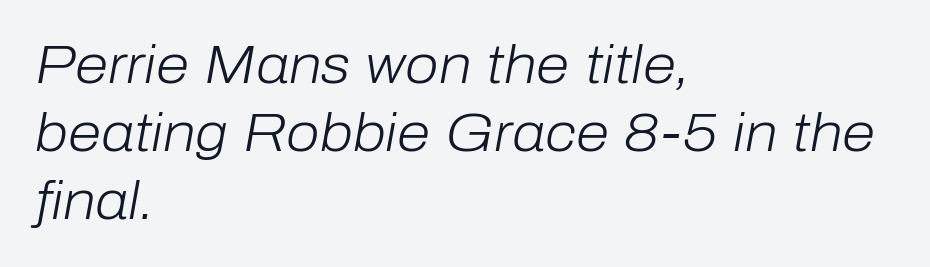
Q: Is the text bold? A: No.
Q: Is the text italic (slanted)? A: Yes, it leans right by about 10 degrees.
Q: Is the text underlined? A: No.
Q: How is the paragraph aligned? A: Left-aligned.
Q: Is the spacing between letters normal or unusually wide? A: Normal.
Q: Is the spacing between lines tight, normal or loose? A: Normal.
Q: Width (condensed, normal, or wide)? A: Normal.
Q: Stroke contrast? A: Low.
Q: x-height? A: Medium.
Q: Monospaced? A: No.
